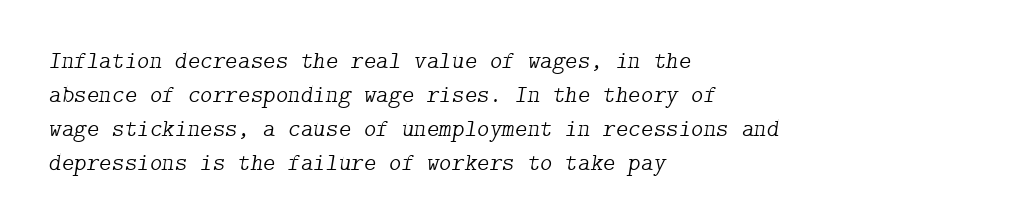
Descender tails drop into unmarked territory. Glyph-to-glyph distance matches everyday printed text. The leading is moderate, giving the passage an even texture. The ragged edge is on the right, which tells us the setting is flush left.
